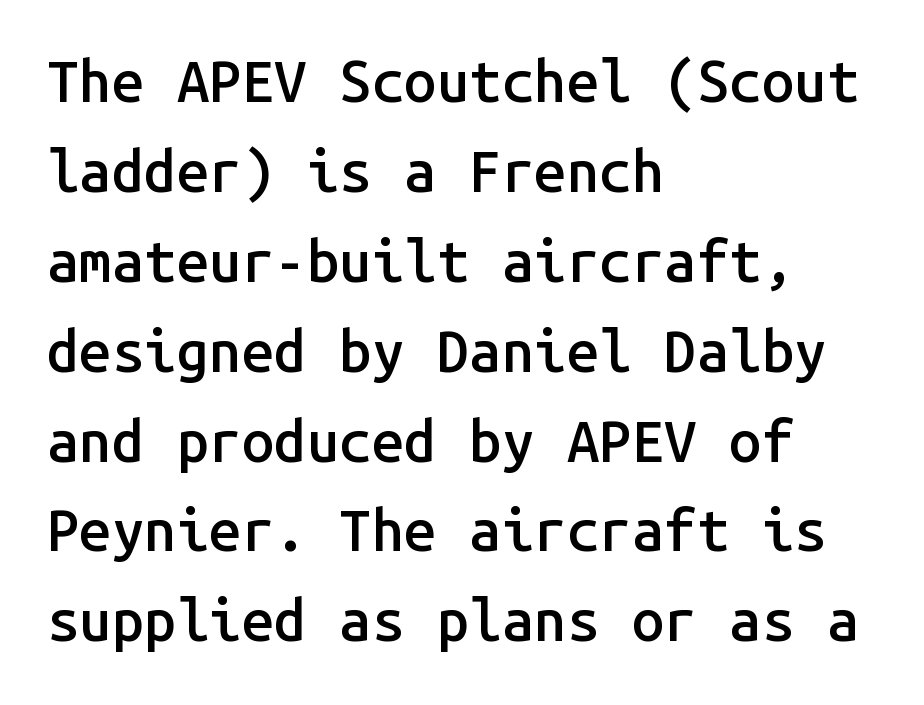
Q: Is the text bold? A: Semi-bold.
Q: Is the text italic (slanted)? A: No, it is upright.
Q: Is the typeface a serif or a sans-serif typeface? A: Sans-serif.
Q: Is the text underlined? A: No.
Q: How is the paragraph aligned? A: Left-aligned.
Q: Is the spacing between letters normal or unusually wide? A: Normal.
Q: Is the spacing between lines tight, normal or loose? A: Normal.
Q: Width (condensed, normal, or wide)? A: Normal.
Q: Stroke contrast? A: Low.
Q: x-height? A: Medium.
Q: Monospaced? A: Yes.
